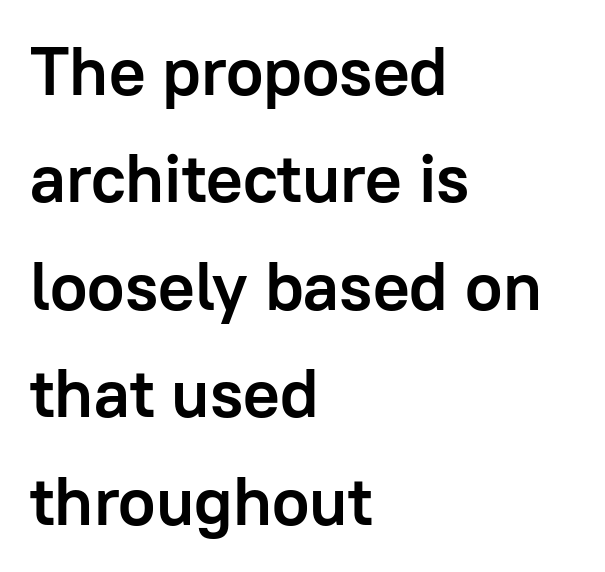
The image shows 68 px semibold sans-serif type, upright; set left-aligned, normal line spacing (1.58x), normal letter spacing, not underlined; low stroke contrast and a medium x-height.
